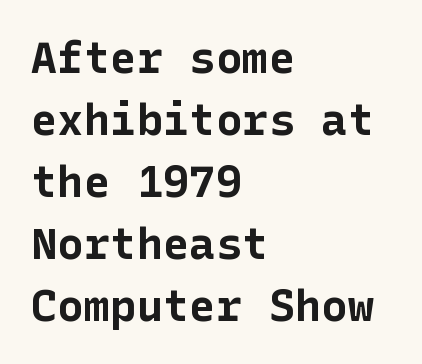
Q: Is the text bold? A: Yes.
Q: Is the text italic (slanted)? A: No, it is upright.
Q: Is the typeface a serif or a sans-serif typeface? A: Sans-serif.
Q: Is the text underlined? A: No.
Q: How is the paragraph aligned? A: Left-aligned.
Q: Is the spacing between letters normal or unusually wide? A: Normal.
Q: Is the spacing between lines tight, normal or loose? A: Normal.
Q: Width (condensed, normal, or wide)? A: Normal.
Q: Stroke contrast? A: Low.
Q: x-height? A: Medium.
